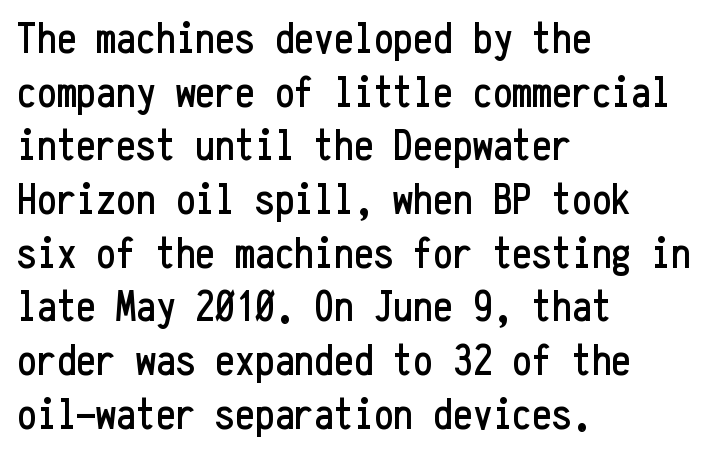
Q: Is the text italic (slanted)? A: No, it is upright.
Q: Is the typeface a serif or a sans-serif typeface? A: Sans-serif.
Q: Is the text underlined? A: No.
Q: How is the paragraph aligned? A: Left-aligned.
Q: Is the spacing between letters normal or unusually wide? A: Normal.
Q: Width (condensed, normal, or wide)? A: Condensed.
Q: Stroke contrast? A: Low.
Q: x-height? A: Medium.
Q: Monospaced? A: Yes.
